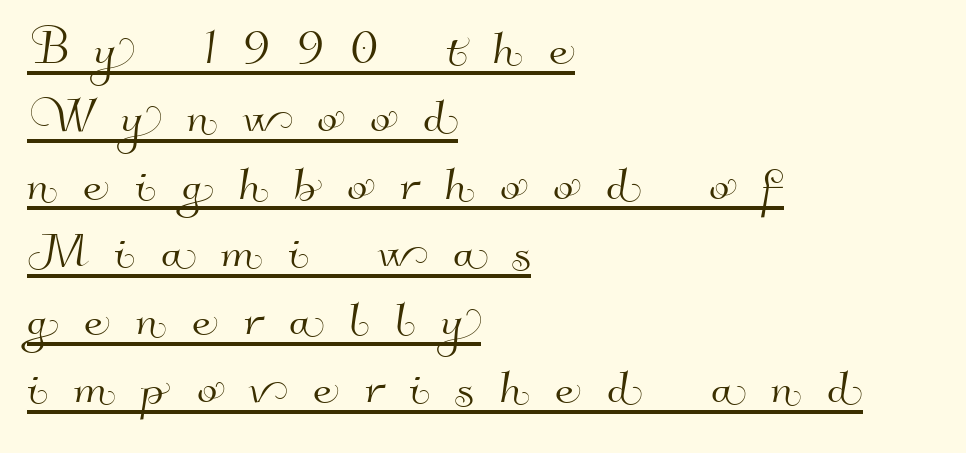
Q: Is the typeface a serif or a sans-serif typeface? A: Sans-serif.
Q: Is the text underlined? A: Yes.
Q: How is the paragraph aligned? A: Left-aligned.
Q: Is the spacing between letters normal or unusually wide? A: Unusually wide.
Q: Is the spacing between lines tight, normal or loose? A: Tight.
Q: Width (condensed, normal, or wide)? A: Normal.
Q: Stroke contrast? A: High.
Q: x-height? A: Small.
Q: Monospaced? A: No.
